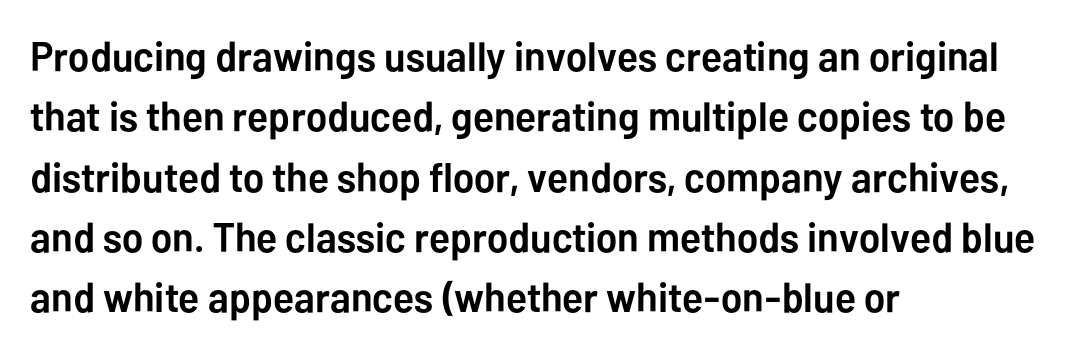
{"serif": "no", "italic": "no", "bold": "yes", "weight": "semibold", "width": "normal", "stroke_contrast": "low", "x_height": "medium", "monospaced": "no", "underline": "no", "align": "left", "line_spacing": "normal", "line_spacing_ratio": 1.47, "letter_spacing": "normal", "letter_spacing_em": 0.0, "glyph_px": 41}
